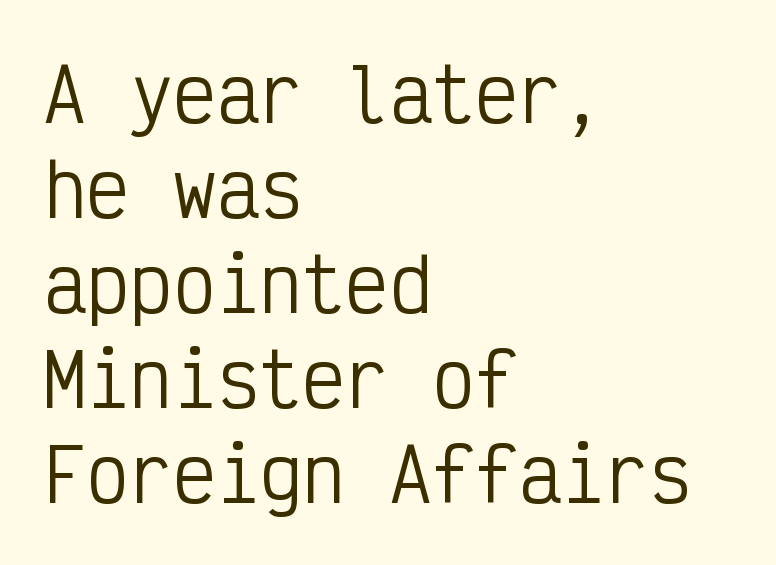
The leading is moderate, giving the passage an even texture. The glyphs in this specimen are sans serif. Typeset ragged right — the left edge is the straight one. The strip under each line holds only bare page. The face looks like a standard text weight, possibly lighter.
